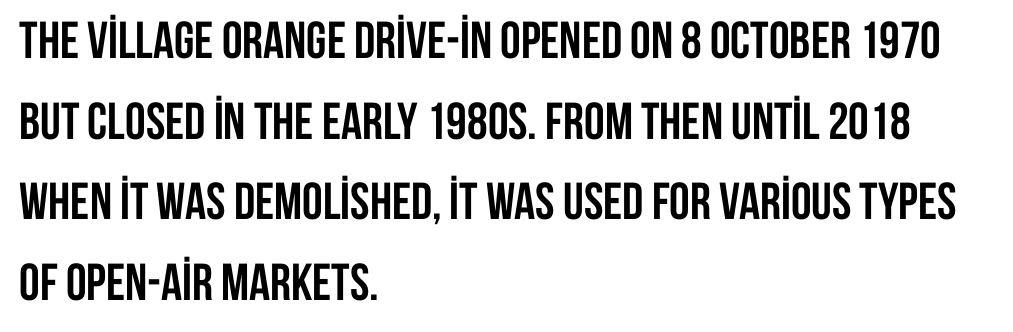
{"serif": "no", "italic": "no", "bold": "yes", "weight": "semibold", "width": "condensed", "stroke_contrast": "low", "x_height": "large", "monospaced": "no", "underline": "no", "align": "left", "line_spacing": "normal", "line_spacing_ratio": 1.55, "letter_spacing": "normal", "letter_spacing_em": 0.0, "glyph_px": 52}
